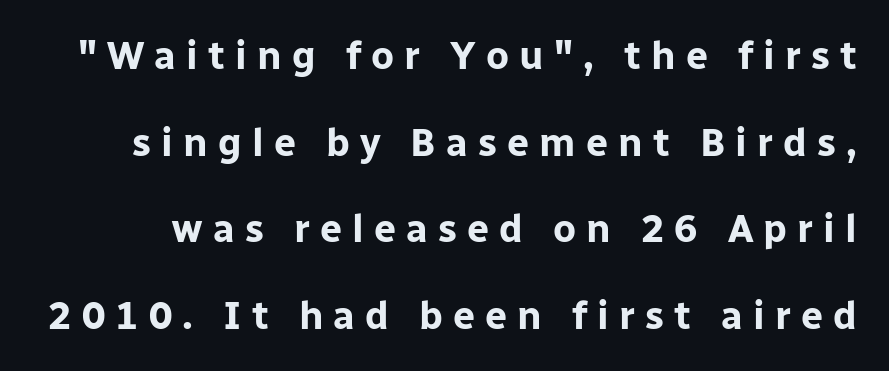
Q: Is the text bold? A: Yes.
Q: Is the text italic (slanted)? A: No, it is upright.
Q: Is the typeface a serif or a sans-serif typeface? A: Sans-serif.
Q: Is the text underlined? A: No.
Q: Is the spacing between letters normal or unusually wide? A: Unusually wide.
Q: Is the spacing between lines tight, normal or loose? A: Loose.
Q: Width (condensed, normal, or wide)? A: Normal.
Q: Stroke contrast? A: Low.
Q: x-height? A: Medium.
Q: Monospaced? A: No.
